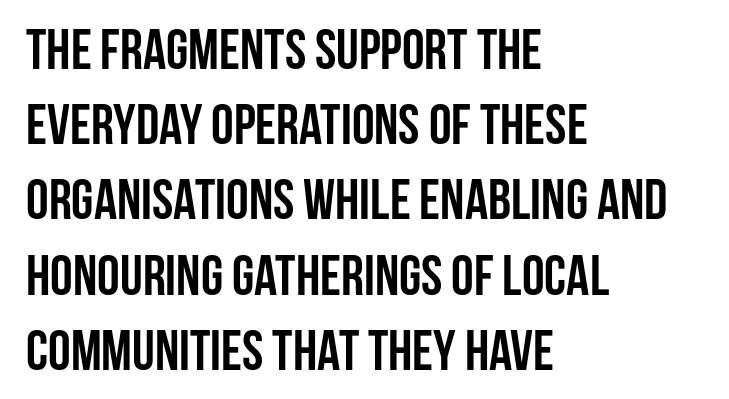
{"serif": "no", "italic": "no", "bold": "yes", "weight": "semibold", "width": "condensed", "stroke_contrast": "low", "x_height": "large", "monospaced": "no", "underline": "no", "align": "left", "line_spacing": "normal", "line_spacing_ratio": 1.32, "letter_spacing": "normal", "letter_spacing_em": 0.0, "glyph_px": 57}
